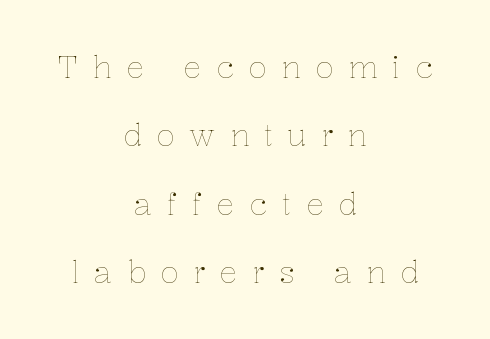
Q: Is the text bold? A: No.
Q: Is the text italic (slanted)? A: No, it is upright.
Q: Is the text underlined? A: No.
Q: How is the paragraph aligned? A: Centered.
Q: Is the spacing between letters normal or unusually wide? A: Unusually wide.
Q: Is the spacing between lines tight, normal or loose? A: Loose.
Q: Width (condensed, normal, or wide)? A: Normal.
Q: Stroke contrast? A: Low.
Q: x-height? A: Medium.
Q: Monospaced? A: No.
